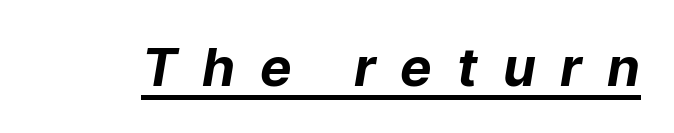
The lettering is marked with a stroke running underneath it. Bold? Absolutely — the strokes are thick and heavy. What stands out about the letter spacing? Its width — letters are far apart. Check where the strokes stop: nothing finishes them off — pure sans. Each letter keeps its own natural width here, so spacing adapts to shape.
